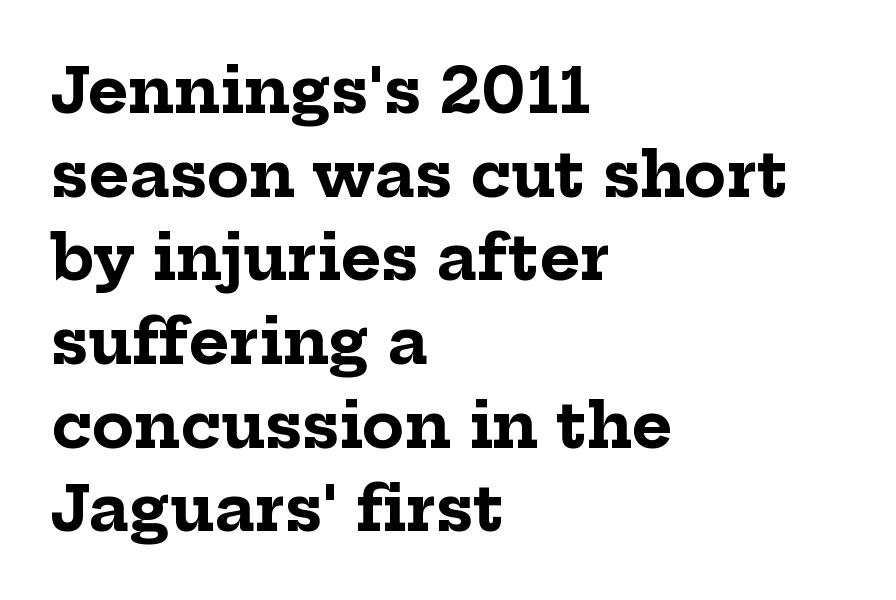
This sample uses an upright cut, with every glyph sitting square on the baseline. Line spacing here is normal. Glyph-to-glyph distance matches everyday printed text. The face used here is proportionally spaced, like ordinary book or web type.
